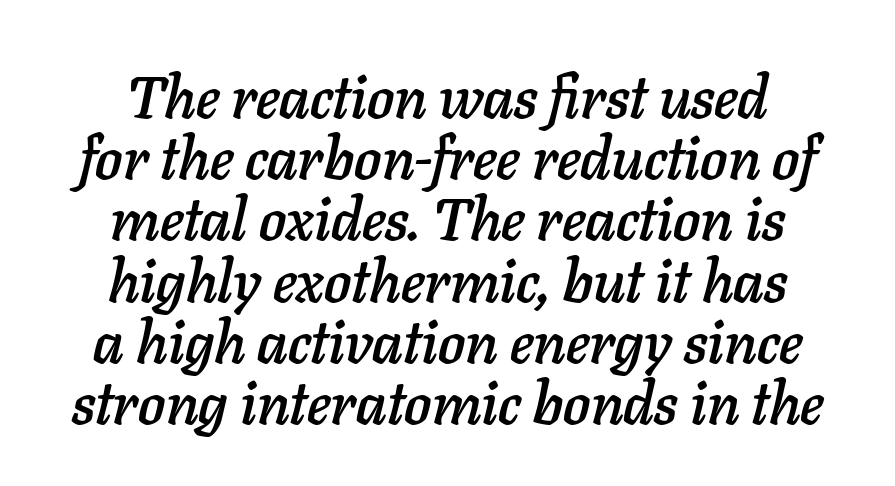
Q: Is the text italic (slanted)? A: Yes, it leans right by about 11 degrees.
Q: Is the text underlined? A: No.
Q: How is the paragraph aligned? A: Centered.
Q: Is the spacing between letters normal or unusually wide? A: Normal.
Q: Is the spacing between lines tight, normal or loose? A: Tight.
Q: Width (condensed, normal, or wide)? A: Normal.
Q: Stroke contrast? A: Low.
Q: x-height? A: Medium.
Q: Monospaced? A: No.
